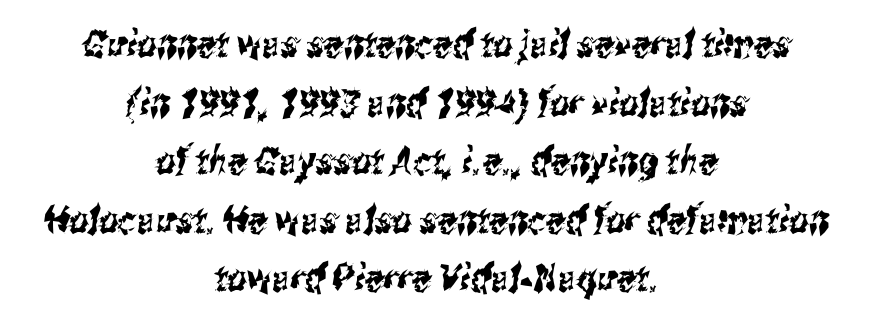
{"serif": "no", "width": "condensed", "stroke_contrast": "medium", "x_height": "medium", "monospaced": "no", "underline": "no", "align": "center", "line_spacing": "normal", "line_spacing_ratio": 1.54, "letter_spacing": "normal", "letter_spacing_em": 0.0, "glyph_px": 38}
